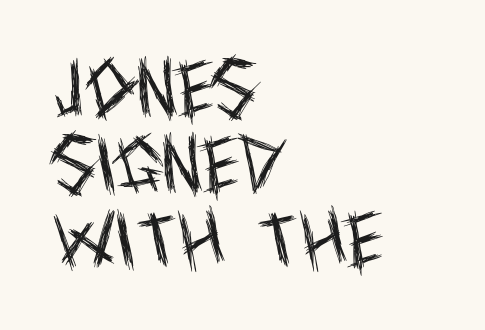
No chunkiness to these letters — they're not bold. Font category for this specimen: sans-serif. The space beneath each line is pristine and unruled. Looks like regular typesetting: each glyph gets only the width it needs. Posture: upright roman.
